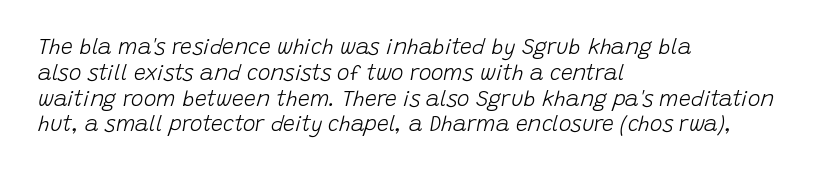
{"italic": "yes", "lean": "right", "slant_degrees": 15, "bold": "no", "underline": "no", "align": "left", "line_spacing_ratio": 1.23, "letter_spacing": "normal", "letter_spacing_em": 0.0, "glyph_px": 21}
